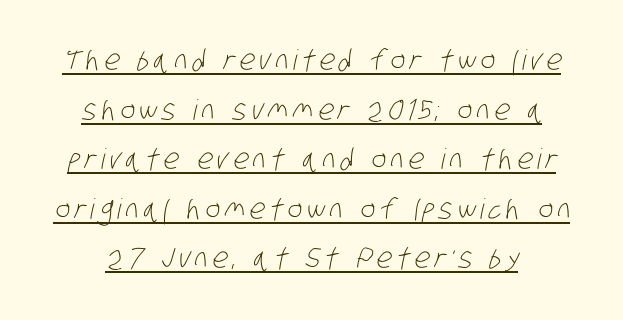
Counters stay open thanks to moderate or lighter strokes. Typographically, this falls in the sans-serif category. A continuous stroke trails under the words, as in a hyperlink. The rendering uses natural spacing where letterforms have individual widths.
